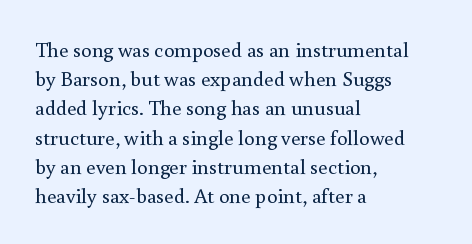
The image shows 21 px text type, upright; set left-aligned, normal line spacing (1.39x), normal letter spacing, not underlined.
